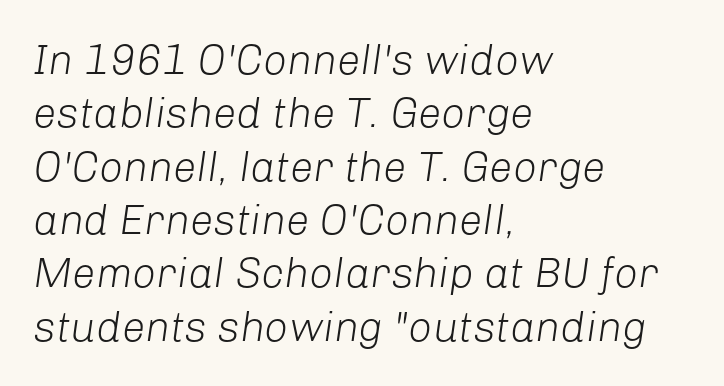
{"italic": "yes", "lean": "right", "slant_degrees": 8, "bold": "no", "weight": "light", "width": "normal", "stroke_contrast": "low", "x_height": "medium", "monospaced": "no", "underline": "no", "align": "left", "line_spacing": "normal", "line_spacing_ratio": 1.27, "letter_spacing": "normal", "letter_spacing_em": 0.0, "glyph_px": 42}
